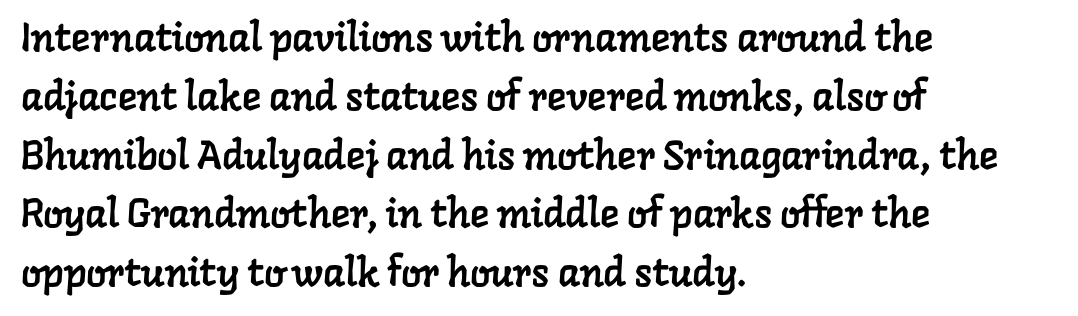
Q: Is the typeface a serif or a sans-serif typeface? A: Serif.
Q: Is the text underlined? A: No.
Q: How is the paragraph aligned? A: Left-aligned.
Q: Is the spacing between letters normal or unusually wide? A: Normal.
Q: Is the spacing between lines tight, normal or loose? A: Normal.
Q: Width (condensed, normal, or wide)? A: Normal.
Q: Stroke contrast? A: Low.
Q: x-height? A: Medium.
Q: Monospaced? A: No.
